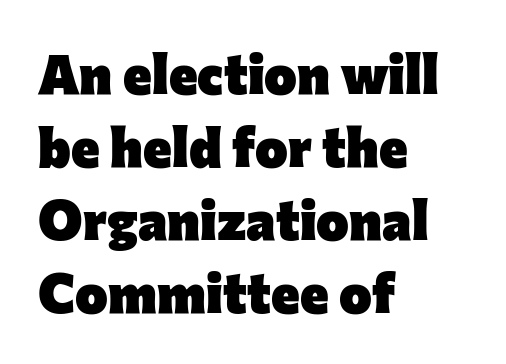
The image shows 55 px heavy sans-serif type, upright; set left-aligned, normal line spacing (1.33x), normal letter spacing, not underlined; low stroke contrast and a medium x-height.
